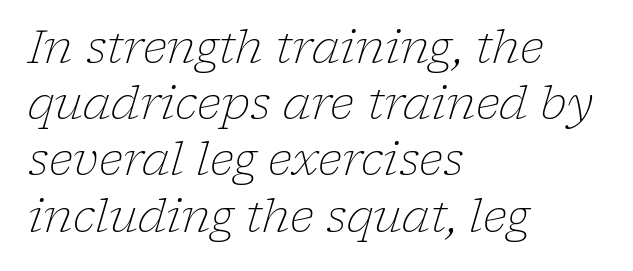
These lines are rendered in a variable-pitch font. Classification — serif. No extra ink here — the face is not bold. Spacing between characters is what you'd get straight out of the box. A typesetter would call this leading conventional body-copy spacing.
